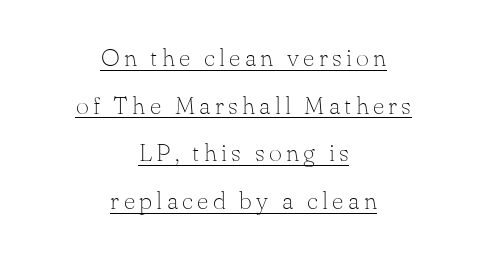
Successive baselines arrive slowly, with a big drop between each. The rendering positions every line midway between the sides. Weight: in the light-to-regular range. Every word sits above its own underline. This is roman type, the default non-slanted kind.
